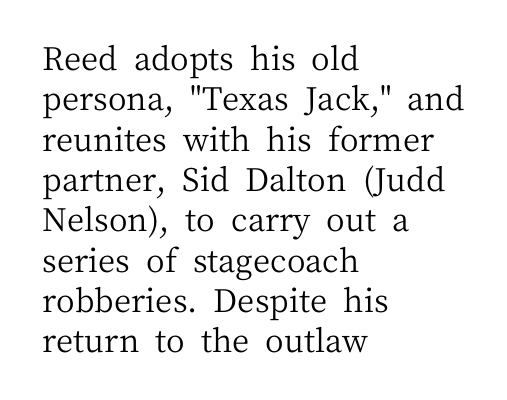
You could not count columns in this text — the font is proportionally spaced. Compared with a typical body face, this is equally light or lighter still. Each new line begins a customary step beneath the previous one. A roman cut, with each character standing at attention.
